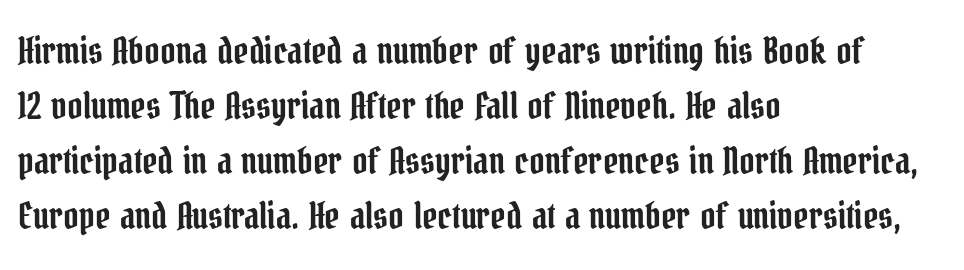
Q: Is the text italic (slanted)? A: No, it is upright.
Q: Is the typeface a serif or a sans-serif typeface? A: Serif.
Q: Is the text underlined? A: No.
Q: How is the paragraph aligned? A: Left-aligned.
Q: Is the spacing between letters normal or unusually wide? A: Normal.
Q: Is the spacing between lines tight, normal or loose? A: Normal.
Q: Width (condensed, normal, or wide)? A: Condensed.
Q: Stroke contrast? A: Low.
Q: x-height? A: Medium.
Q: Monospaced? A: No.
